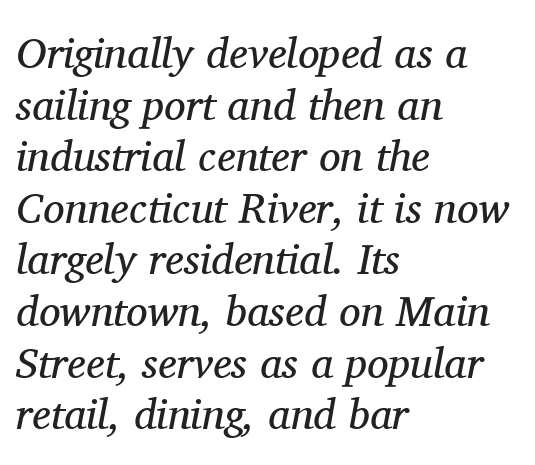
{"serif": "yes", "italic": "yes", "lean": "right", "slant_degrees": 11, "bold": "no", "weight": "regular", "width": "normal", "stroke_contrast": "medium", "x_height": "medium", "monospaced": "no", "underline": "no", "align": "left", "line_spacing_ratio": 1.2, "letter_spacing": "normal", "letter_spacing_em": 0.0, "glyph_px": 43}
